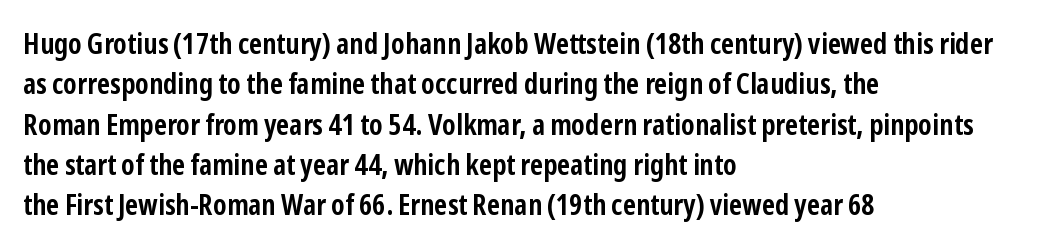
{"serif": "no", "italic": "no", "bold": "yes", "weight": "semibold", "width": "condensed", "stroke_contrast": "low", "x_height": "medium", "monospaced": "no", "underline": "no", "align": "left", "line_spacing": "normal", "line_spacing_ratio": 1.39, "letter_spacing": "normal", "letter_spacing_em": 0.0, "glyph_px": 29}
